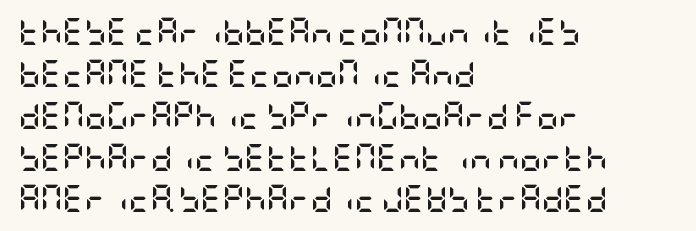
{"italic": "no", "bold": "yes", "underline": "no", "align": "left", "line_spacing": "normal", "line_spacing_ratio": 1.55, "letter_spacing": "normal", "letter_spacing_em": 0.0, "glyph_px": 27}
